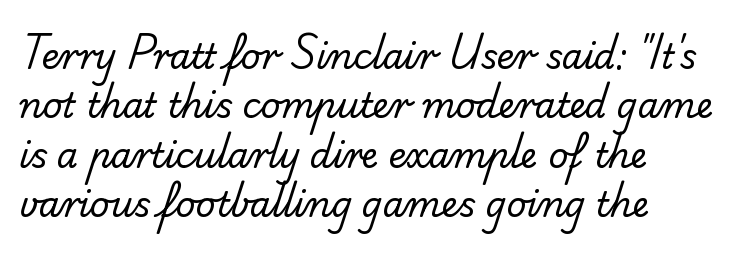
The image shows 34 px regular-weight sans-serif type; set left-aligned, normal line spacing (1.45x), normal letter spacing, not underlined; low stroke contrast and a small x-height.
